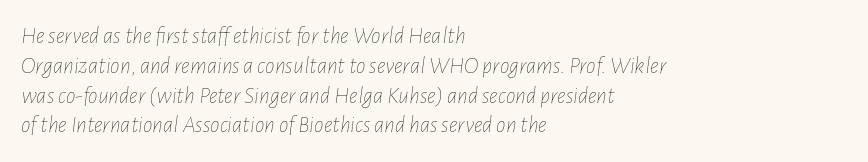
The image shows 24 px text type, italic (leaning right); set left-aligned, line spacing 1.24x, normal letter spacing, not underlined.
